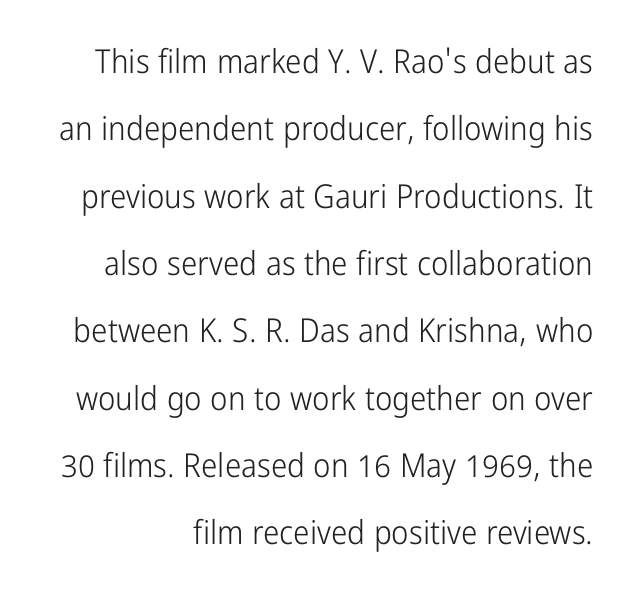
The image shows 33 px light, condensed sans-serif type, upright; set loose line spacing (2.04x), normal letter spacing, not underlined; low stroke contrast and a medium x-height.
